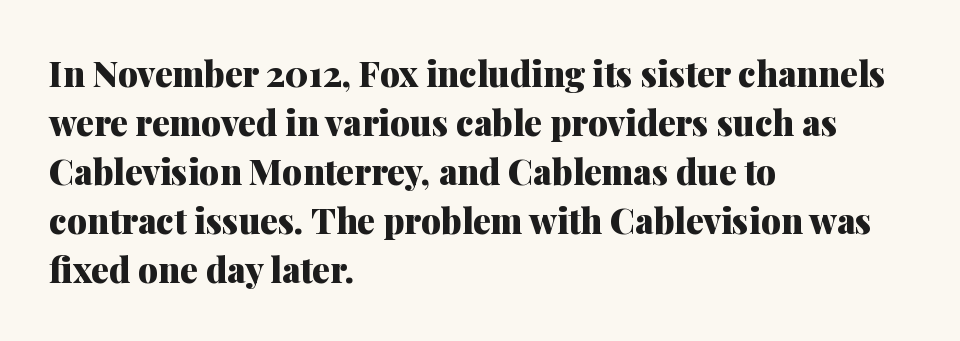
The image shows 35 px heavy serif type, upright; set left-aligned, normal line spacing (1.4x), normal letter spacing, not underlined; medium stroke contrast and a medium x-height.
